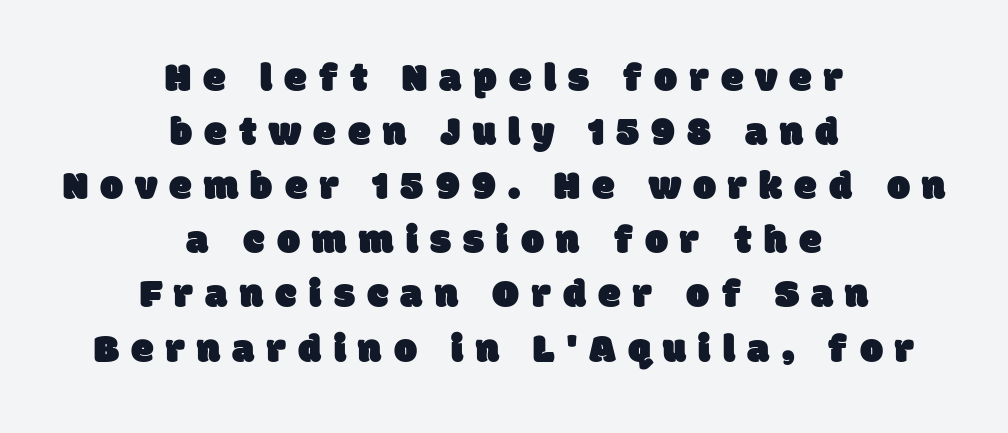
{"serif": "no", "width": "normal", "stroke_contrast": "low", "x_height": "large", "monospaced": "no", "underline": "no", "align": "center", "line_spacing": "normal", "line_spacing_ratio": 1.32, "letter_spacing": "wide", "letter_spacing_em": 0.3, "glyph_px": 41}
